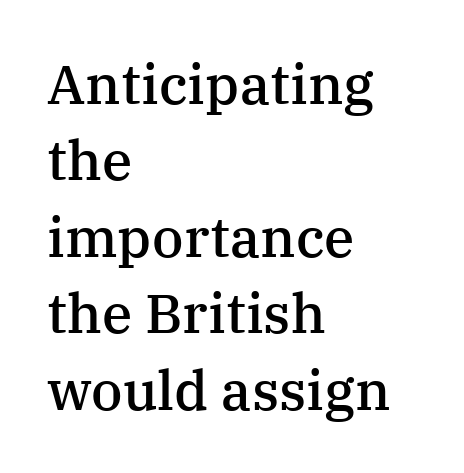
The leading is moderate, giving the passage an even texture. The passage shown is not underscored anywhere. This sample uses a serif face. Does extra space separate the letters? No, they use regular spacing.
